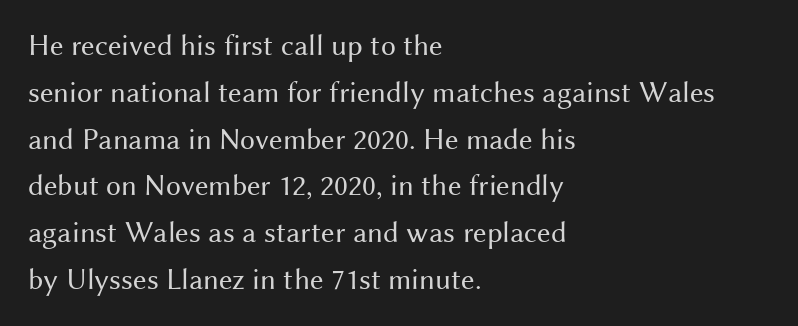
{"serif": "no", "italic": "no", "bold": "no", "weight": "regular", "width": "normal", "stroke_contrast": "medium", "x_height": "medium", "monospaced": "no", "underline": "no", "align": "left", "line_spacing": "normal", "line_spacing_ratio": 1.56, "letter_spacing": "normal", "letter_spacing_em": 0.0, "glyph_px": 30}
